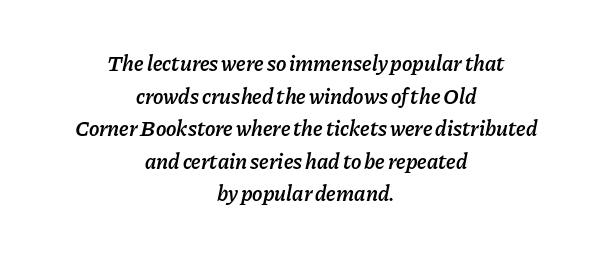
Q: Is the text bold? A: Semi-bold.
Q: Is the text italic (slanted)? A: Yes, it leans right by about 11 degrees.
Q: Is the text underlined? A: No.
Q: How is the paragraph aligned? A: Centered.
Q: Is the spacing between letters normal or unusually wide? A: Normal.
Q: Is the spacing between lines tight, normal or loose? A: Normal.
